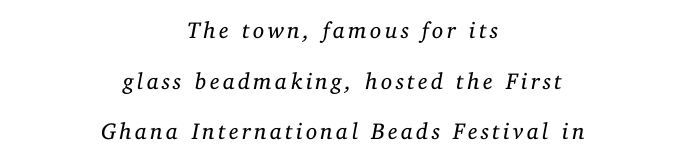
Stroke mass is kept to a normal reading level or below. Descenders are the only things crossing below the line. The leading is generous, giving the passage an open texture. Both edges are ragged and mirror each other, which tells us the setting is centered.
